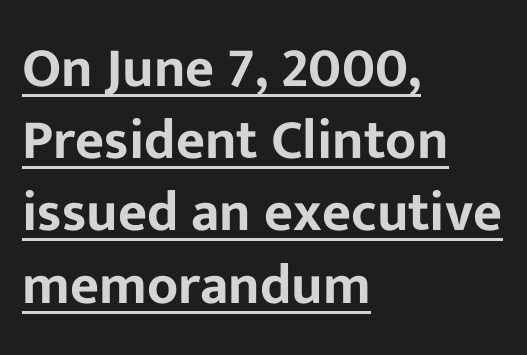
Q: Is the text italic (slanted)? A: No, it is upright.
Q: Is the typeface a serif or a sans-serif typeface? A: Sans-serif.
Q: Is the text underlined? A: Yes.
Q: How is the paragraph aligned? A: Left-aligned.
Q: Is the spacing between letters normal or unusually wide? A: Normal.
Q: Is the spacing between lines tight, normal or loose? A: Normal.
Q: Width (condensed, normal, or wide)? A: Normal.
Q: Stroke contrast? A: Low.
Q: x-height? A: Medium.
Q: Monospaced? A: No.
